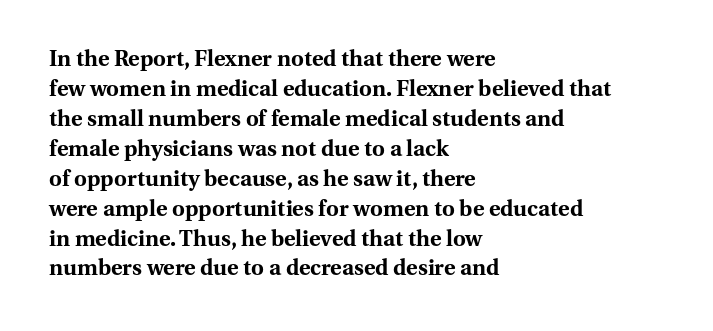
The image shows 22 px bold type, upright; set left-aligned, normal line spacing (1.36x), normal letter spacing, not underlined.
